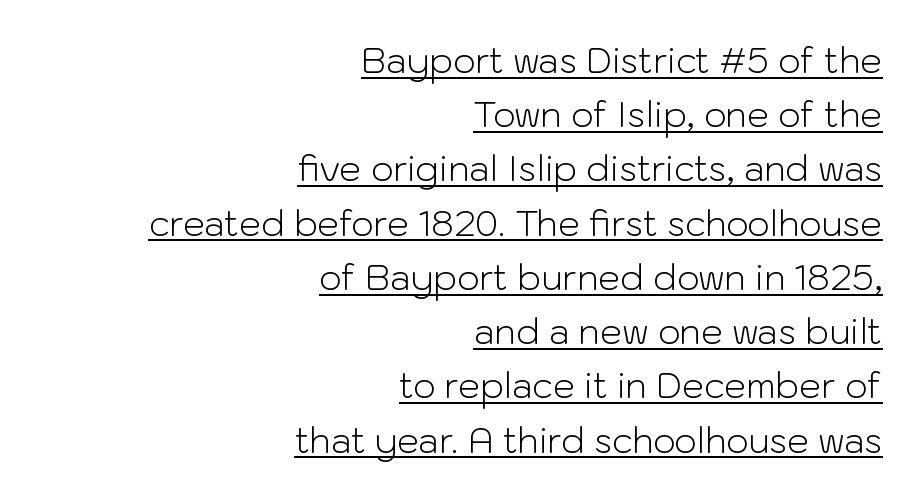
Q: Is the text bold? A: No.
Q: Is the text italic (slanted)? A: No, it is upright.
Q: Is the typeface a serif or a sans-serif typeface? A: Sans-serif.
Q: Is the text underlined? A: Yes.
Q: How is the paragraph aligned? A: Right-aligned.
Q: Is the spacing between letters normal or unusually wide? A: Normal.
Q: Is the spacing between lines tight, normal or loose? A: Normal.
Q: Width (condensed, normal, or wide)? A: Normal.
Q: Stroke contrast? A: Low.
Q: x-height? A: Medium.
Q: Monospaced? A: No.
